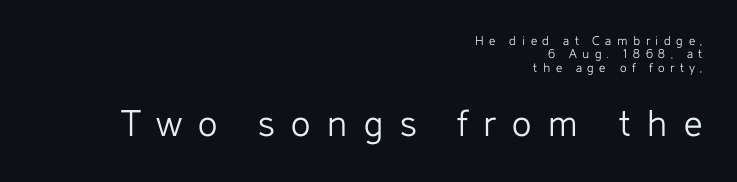
The image shows 41 px light sans-serif type, upright; set right-aligned, tight line spacing (0.96x), unusually wide letter spacing (+0.39 em), not underlined; the second (bottom) block is 2.93x larger; low stroke contrast and a medium x-height.
